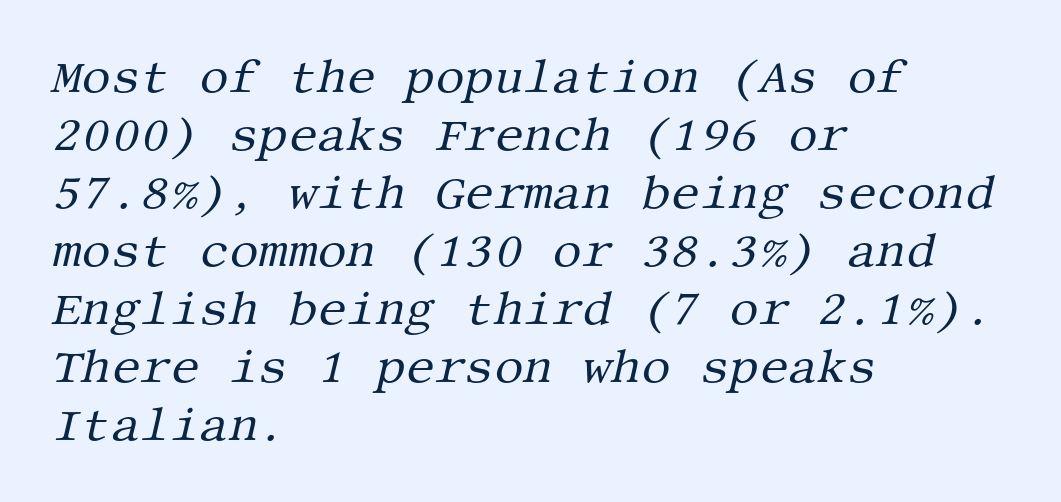
Q: Is the text bold? A: No.
Q: Is the text italic (slanted)? A: Yes, it leans right by about 13 degrees.
Q: Is the typeface a serif or a sans-serif typeface? A: Serif.
Q: Is the text underlined? A: No.
Q: How is the paragraph aligned? A: Left-aligned.
Q: Is the spacing between letters normal or unusually wide? A: Normal.
Q: Is the spacing between lines tight, normal or loose? A: Normal.
Q: Width (condensed, normal, or wide)? A: Normal.
Q: Stroke contrast? A: Medium.
Q: x-height? A: Large.
